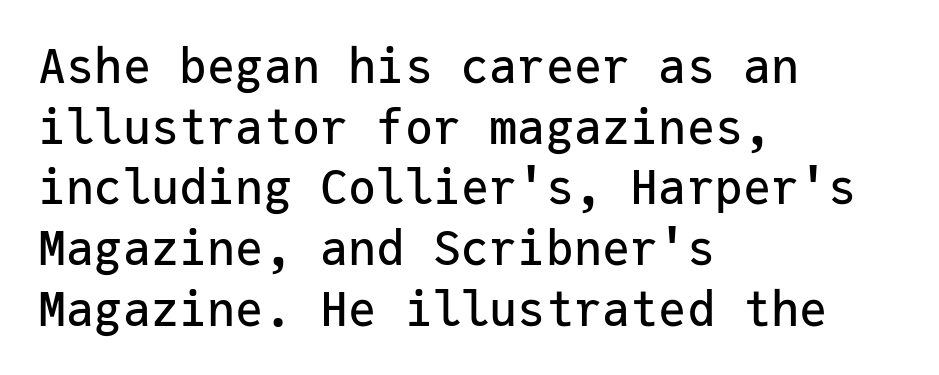
The rag falls on the right side of this text block. A normal amount of white space separates one row of letters from the next. The letters march in equal steps, a hallmark of fixed-pitch type. The passage shown has conventional tracking throughout.
